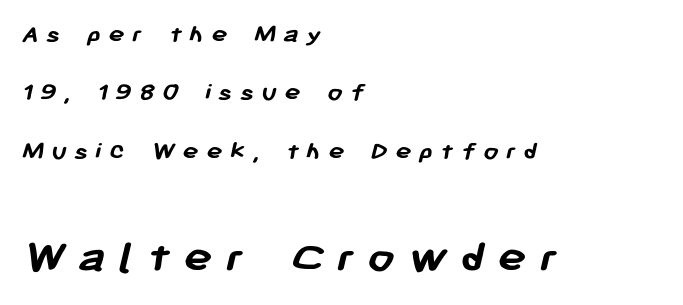
{"serif": "no", "bold": "yes", "weight": "semibold", "width": "normal", "stroke_contrast": "low", "x_height": "medium", "monospaced": "no", "underline": "no", "align": "left", "line_spacing": "loose", "line_spacing_ratio": 2.16, "letter_spacing": "wide", "letter_spacing_em": 0.27, "larger_block": "second", "size_ratio": 1.78, "glyph_px": 48}
